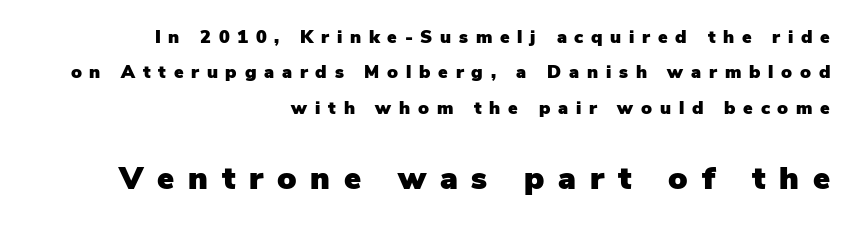
Q: Is the text italic (slanted)? A: No, it is upright.
Q: Is the typeface a serif or a sans-serif typeface? A: Sans-serif.
Q: Is the text underlined? A: No.
Q: How is the paragraph aligned? A: Right-aligned.
Q: Is the spacing between letters normal or unusually wide? A: Unusually wide.
Q: Is the spacing between lines tight, normal or loose? A: Loose.
Q: Which block of text is set in a larger size, the first (top) or the second (bottom)? A: The second (bottom) one.
Q: Width (condensed, normal, or wide)? A: Normal.
Q: Stroke contrast? A: Low.
Q: x-height? A: Medium.
Q: Monospaced? A: No.
